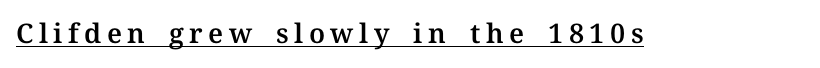
The image shows 27 px text type, upright; set unusually wide letter spacing (+0.2 em), underlined.
